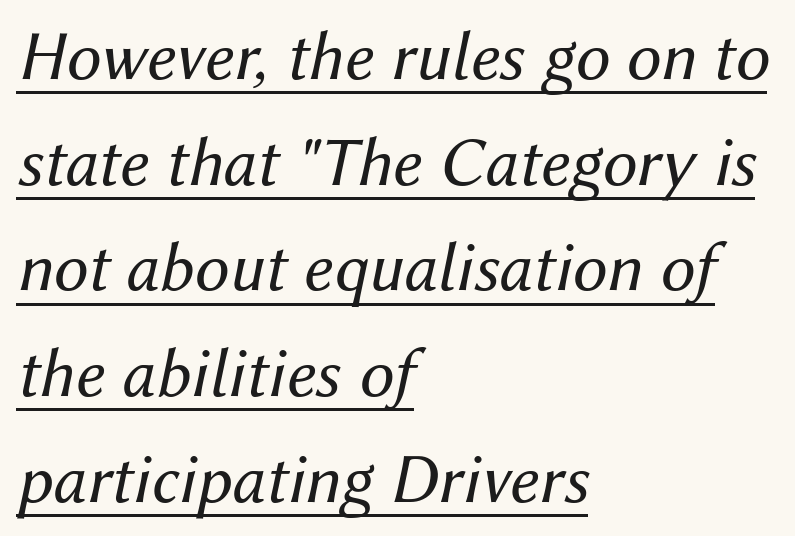
Q: Is the text bold? A: No.
Q: Is the text italic (slanted)? A: Yes, it leans right by about 12 degrees.
Q: Is the text underlined? A: Yes.
Q: How is the paragraph aligned? A: Left-aligned.
Q: Is the spacing between letters normal or unusually wide? A: Normal.
Q: Is the spacing between lines tight, normal or loose? A: Normal.
Q: Width (condensed, normal, or wide)? A: Normal.
Q: Stroke contrast? A: Medium.
Q: x-height? A: Medium.
Q: Monospaced? A: No.
